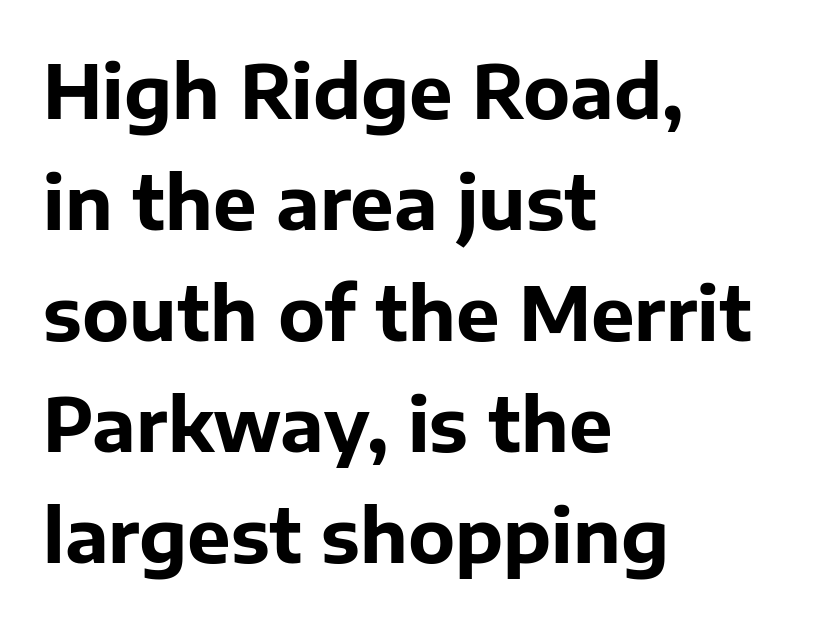
{"serif": "no", "italic": "no", "bold": "yes", "weight": "bold", "width": "normal", "stroke_contrast": "low", "x_height": "medium", "monospaced": "no", "underline": "no", "align": "left", "line_spacing": "normal", "line_spacing_ratio": 1.52, "letter_spacing": "normal", "letter_spacing_em": 0.0, "glyph_px": 73}
